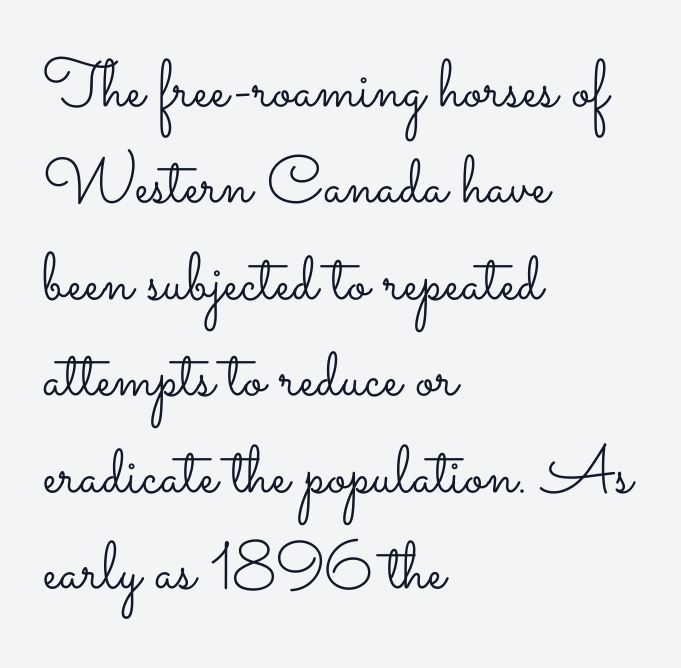
Compared with a typical body face, this is equally light or lighter still. No word sits above an underline. Evenly set lines give the paragraph a standard silhouette. Which margin do the lines hug? The left one — the right edge is uneven.
